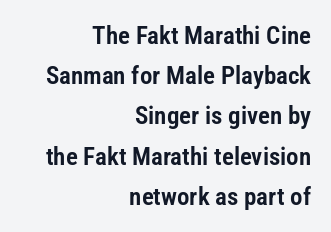
{"italic": "no", "underline": "no", "align": "right", "line_spacing": "normal", "line_spacing_ratio": 1.61, "letter_spacing": "normal", "letter_spacing_em": 0.0, "glyph_px": 25}
